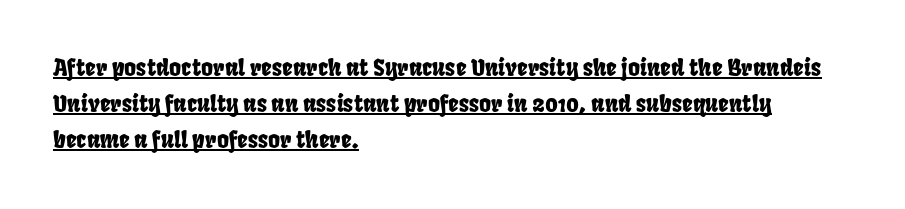
Each word holds together tightly as a unit, with standard inter-letter gaps. The rows are spaced the way most documents space them. A typographer would call this underscored text. The typesetter chose a ragged-right arrangement here.
